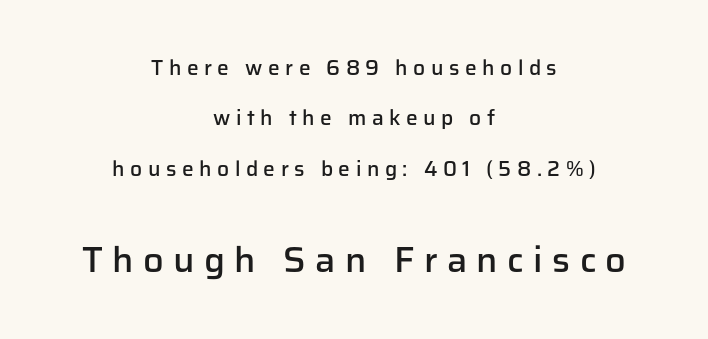
{"serif": "no", "italic": "no", "bold": "semi", "weight": "semibold", "width": "normal", "stroke_contrast": "low", "x_height": "medium", "monospaced": "no", "underline": "no", "align": "center", "line_spacing": "loose", "line_spacing_ratio": 2.4, "letter_spacing": "wide", "letter_spacing_em": 0.26, "larger_block": "second", "size_ratio": 1.71, "glyph_px": 36}
